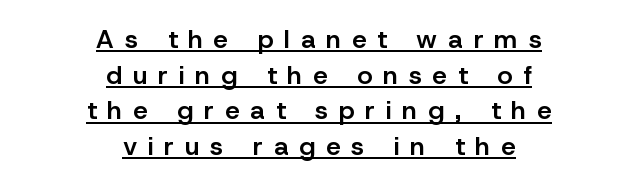
Tracking here is generous; glyphs stand well apart from one another. A centered setting, common on invitations and titles, is used for this passage. The lines sit at an ordinary, default distance from one another. Stroke thickness is moderately raised; the sample reads as semibold.
